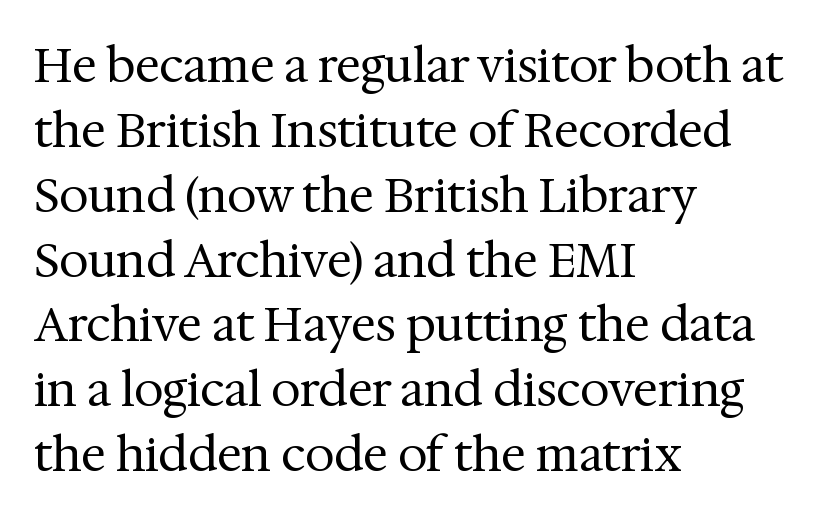
The rendering uses natural spacing where letterforms have individual widths. Baseline-to-baseline distance is the conventional proportion of letter height. Type style note: has serifs. Descender tails drop into unmarked territory. Each word holds together tightly as a unit, with standard inter-letter gaps. Caption: face not bold, strokes unweighted.
